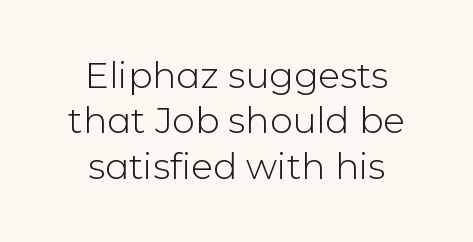
The image shows 36 px light sans-serif type, upright; set centered, normal line spacing (1.26x), normal letter spacing, not underlined; low stroke contrast and a medium x-height.
